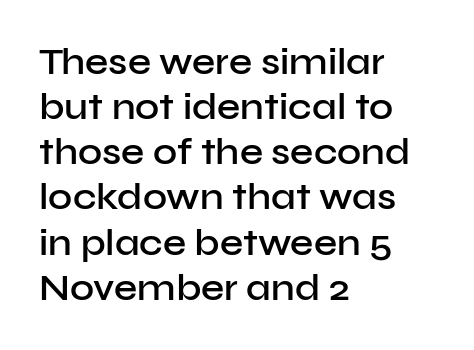
Varying glyph widths throughout — classic text-font behaviour. The type family on display is of the sans-serif kind. Posture: upright roman. No word sits above an underline. Each glyph is drawn with semibold strokes, heavier than normal yet not fully bold.
